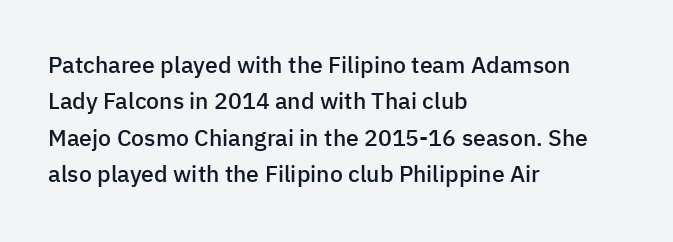
Q: Is the text bold? A: Semi-bold.
Q: Is the text italic (slanted)? A: No, it is upright.
Q: Is the text underlined? A: No.
Q: How is the paragraph aligned? A: Left-aligned.
Q: Is the spacing between letters normal or unusually wide? A: Normal.
Q: Is the spacing between lines tight, normal or loose? A: Normal.
